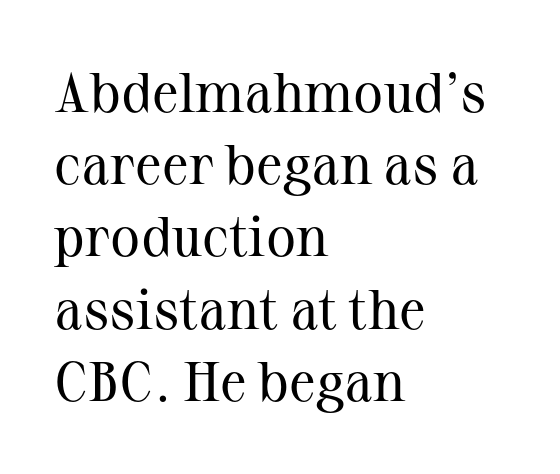
Every row of glyphs begins at an identical x-position on the left. A normal amount of white space separates one row of letters from the next. Check the space under the baseline: it is left empty. The text was rendered using a seriffed face with decorative stroke endings.
